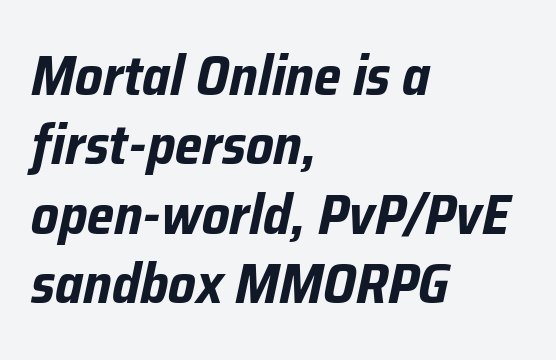
Q: Is the text bold? A: Yes.
Q: Is the text italic (slanted)? A: Yes, it leans right by about 12 degrees.
Q: Is the text underlined? A: No.
Q: How is the paragraph aligned? A: Left-aligned.
Q: Is the spacing between letters normal or unusually wide? A: Normal.
Q: Width (condensed, normal, or wide)? A: Condensed.
Q: Stroke contrast? A: Low.
Q: x-height? A: Medium.
Q: Monospaced? A: No.
